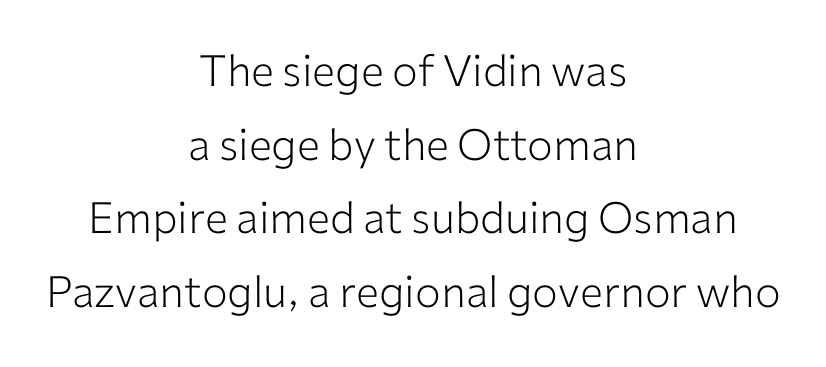
Q: Is the text bold? A: No.
Q: Is the text italic (slanted)? A: No, it is upright.
Q: Is the typeface a serif or a sans-serif typeface? A: Sans-serif.
Q: Is the text underlined? A: No.
Q: How is the paragraph aligned? A: Centered.
Q: Is the spacing between letters normal or unusually wide? A: Normal.
Q: Width (condensed, normal, or wide)? A: Normal.
Q: Stroke contrast? A: Low.
Q: x-height? A: Medium.
Q: Monospaced? A: No.
